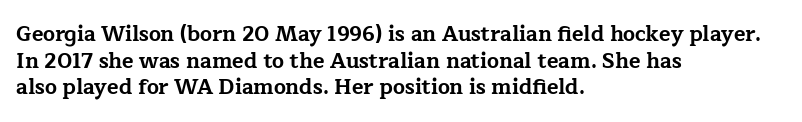
{"italic": "no", "bold": "yes", "underline": "no", "align": "left", "line_spacing": "normal", "line_spacing_ratio": 1.27, "letter_spacing": "normal", "letter_spacing_em": 0.0, "glyph_px": 21}
